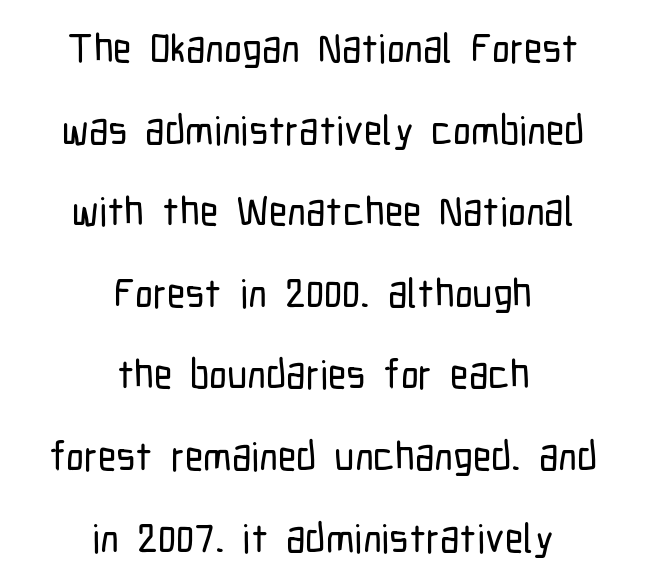
Q: Is the text italic (slanted)? A: No, it is upright.
Q: Is the typeface a serif or a sans-serif typeface? A: Sans-serif.
Q: Is the text underlined? A: No.
Q: How is the paragraph aligned? A: Centered.
Q: Is the spacing between letters normal or unusually wide? A: Normal.
Q: Is the spacing between lines tight, normal or loose? A: Loose.
Q: Width (condensed, normal, or wide)? A: Condensed.
Q: Stroke contrast? A: Low.
Q: x-height? A: Medium.
Q: Monospaced? A: No.
